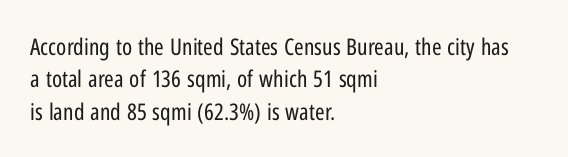
{"italic": "no", "bold": "no", "underline": "no", "align": "left", "line_spacing": "normal", "line_spacing_ratio": 1.41, "letter_spacing": "normal", "letter_spacing_em": 0.0, "glyph_px": 23}
